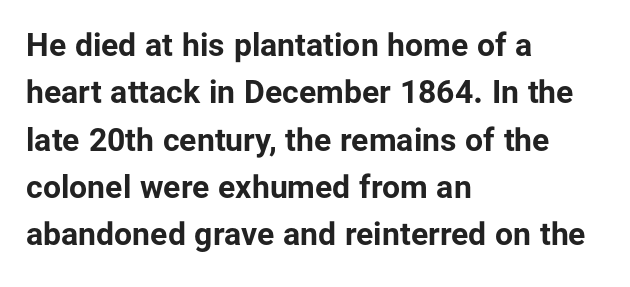
The image shows 32 px bold sans-serif type, upright; set left-aligned, normal line spacing (1.48x), normal letter spacing, not underlined; low stroke contrast and a medium x-height.
